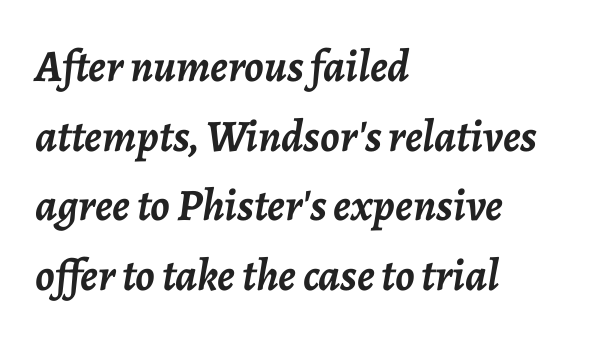
The rendering uses natural spacing where letterforms have individual widths. Summary of weight: heavy, a full bold. Is there much room between lines? A standard amount, neither cramped nor airy. Teacher's note: observe the even left margin — that is flush-left alignment. Italic: yes, the glyphs are oblique. These lines keep a tight, regular rhythm from letter to letter.
